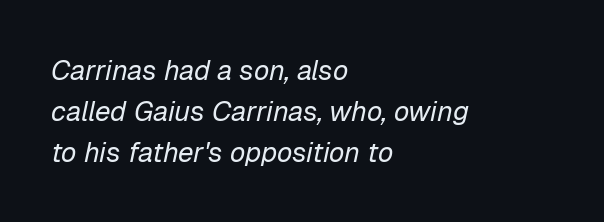
The image shows 28 px regular-weight type, italic (leaning right); set left-aligned, normal line spacing (1.46x), normal letter spacing, not underlined; low stroke contrast and a medium x-height.
